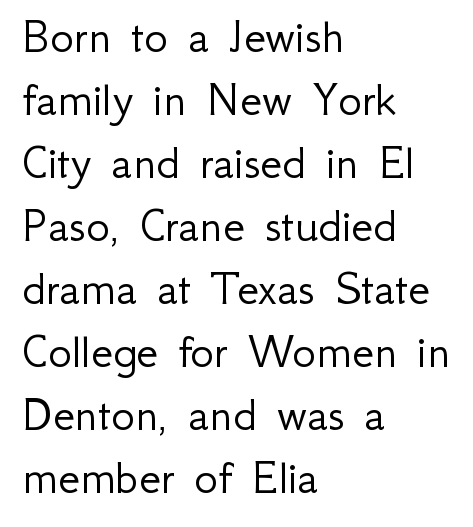
{"serif": "no", "italic": "no", "bold": "no", "weight": "light", "width": "normal", "stroke_contrast": "low", "x_height": "small", "monospaced": "no", "underline": "no", "align": "left", "line_spacing": "normal", "line_spacing_ratio": 1.26, "letter_spacing": "normal", "letter_spacing_em": 0.0, "glyph_px": 50}
